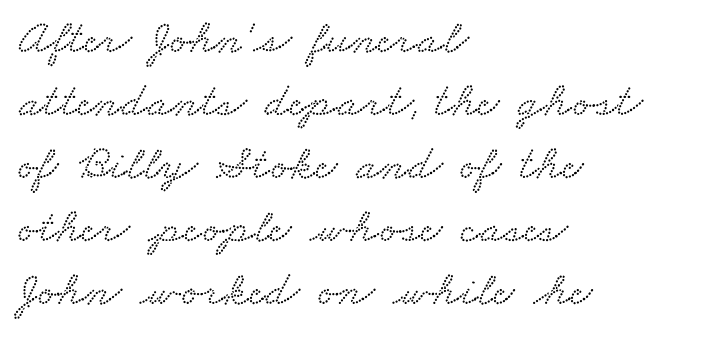
The image shows 48 px wide serif type; set left-aligned, normal line spacing (1.31x), normal letter spacing, not underlined; low stroke contrast and a small x-height.
